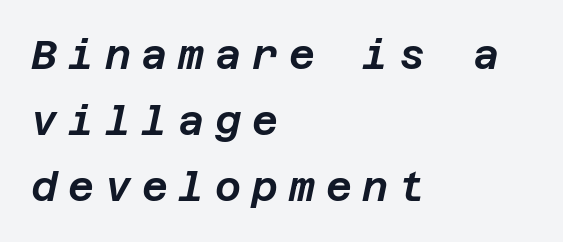
If you drew a line through each stem, it would be angled. Vertically, the passage feels balanced, rows spaced as you'd expect. Clear beneath every line of the passage. The type is letterspaced generously, with wide tracking. Every row of glyphs begins at an identical x-position on the left.
